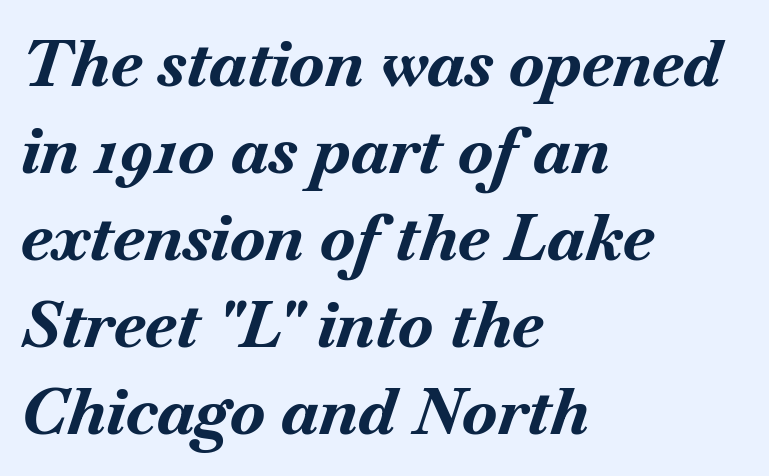
The image shows 65 px bold type, italic (leaning right); set left-aligned, normal line spacing (1.34x), normal letter spacing, not underlined; medium stroke contrast and a small x-height.
